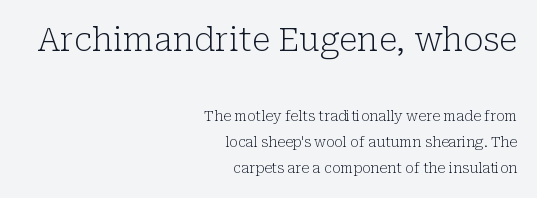
The image shows 33 px light serif type, upright; set right-aligned, line spacing 1.87x, normal letter spacing, not underlined; the first (top) block is 2.36x larger; low stroke contrast and a medium x-height.
